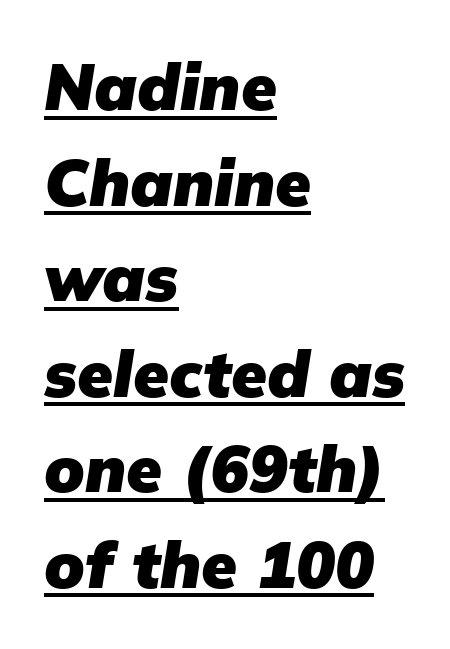
Q: Is the text bold? A: Yes.
Q: Is the text italic (slanted)? A: Yes, it leans right by about 9 degrees.
Q: Is the text underlined? A: Yes.
Q: How is the paragraph aligned? A: Left-aligned.
Q: Is the spacing between letters normal or unusually wide? A: Normal.
Q: Is the spacing between lines tight, normal or loose? A: Normal.
Q: Width (condensed, normal, or wide)? A: Normal.
Q: Stroke contrast? A: Low.
Q: x-height? A: Medium.
Q: Monospaced? A: No.
